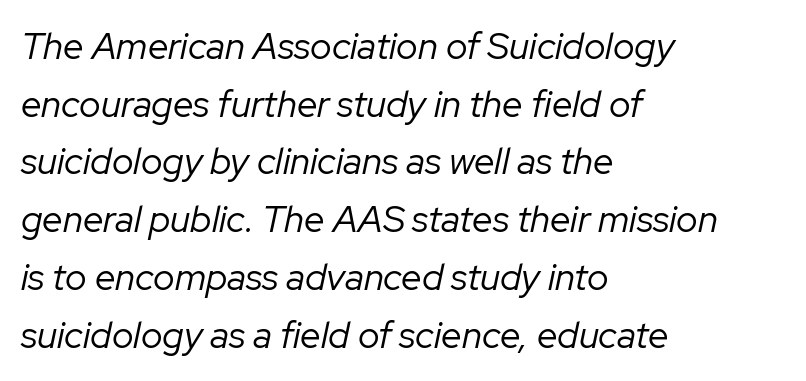
{"italic": "yes", "lean": "right", "slant_degrees": 12, "bold": "no", "weight": "regular", "width": "normal", "stroke_contrast": "low", "x_height": "medium", "monospaced": "no", "underline": "no", "align": "left", "line_spacing": "normal", "line_spacing_ratio": 1.56, "letter_spacing": "normal", "letter_spacing_em": 0.0, "glyph_px": 37}
